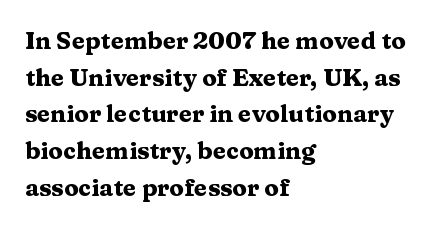
{"italic": "no", "bold": "yes", "underline": "no", "align": "left", "line_spacing": "normal", "line_spacing_ratio": 1.53, "letter_spacing": "normal", "letter_spacing_em": 0.0, "glyph_px": 24}
